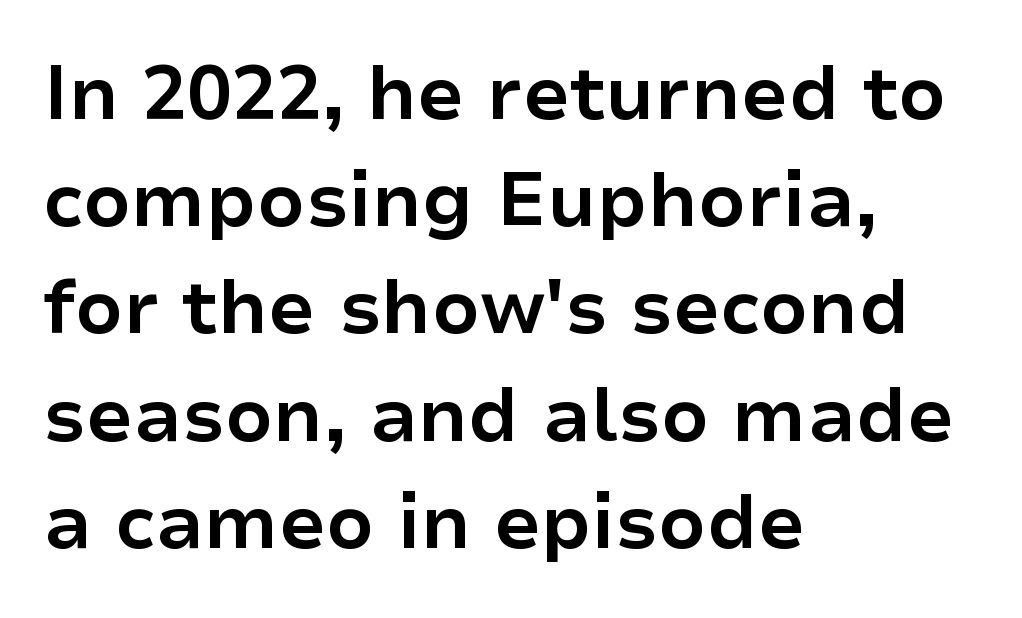
{"serif": "no", "italic": "no", "bold": "yes", "weight": "bold", "width": "normal", "stroke_contrast": "low", "x_height": "medium", "monospaced": "no", "underline": "no", "align": "left", "line_spacing": "normal", "line_spacing_ratio": 1.43, "letter_spacing": "normal", "letter_spacing_em": 0.0, "glyph_px": 75}
